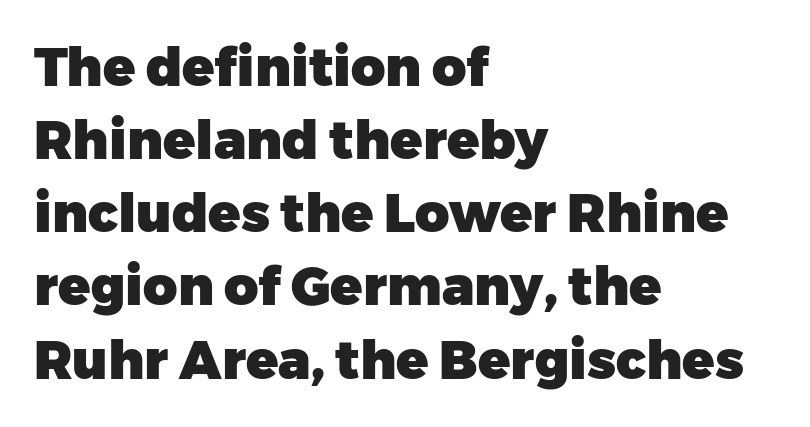
Q: Is the text bold? A: Yes.
Q: Is the text italic (slanted)? A: No, it is upright.
Q: Is the typeface a serif or a sans-serif typeface? A: Sans-serif.
Q: Is the text underlined? A: No.
Q: How is the paragraph aligned? A: Left-aligned.
Q: Is the spacing between letters normal or unusually wide? A: Normal.
Q: Is the spacing between lines tight, normal or loose? A: Normal.
Q: Width (condensed, normal, or wide)? A: Normal.
Q: Stroke contrast? A: Low.
Q: x-height? A: Medium.
Q: Monospaced? A: No.
